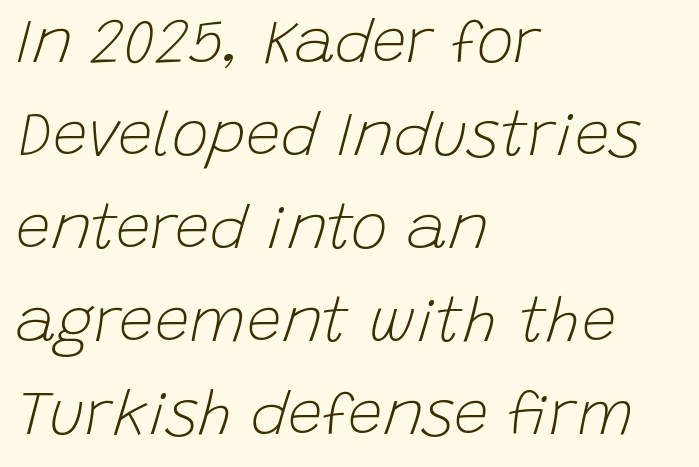
Q: Is the text bold? A: No.
Q: Is the text italic (slanted)? A: Yes, it leans right by about 15 degrees.
Q: Is the text underlined? A: No.
Q: How is the paragraph aligned? A: Left-aligned.
Q: Is the spacing between letters normal or unusually wide? A: Normal.
Q: Is the spacing between lines tight, normal or loose? A: Normal.
Q: Width (condensed, normal, or wide)? A: Normal.
Q: Stroke contrast? A: Low.
Q: x-height? A: Large.
Q: Monospaced? A: No.
